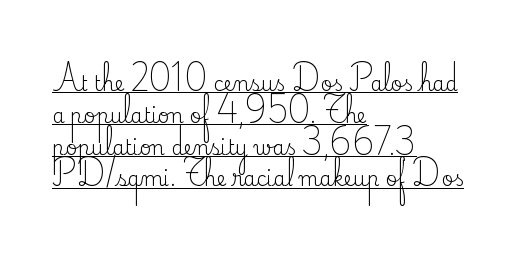
The image shows 20 px text type, upright; set left-aligned, normal line spacing (1.59x), normal letter spacing, underlined.
